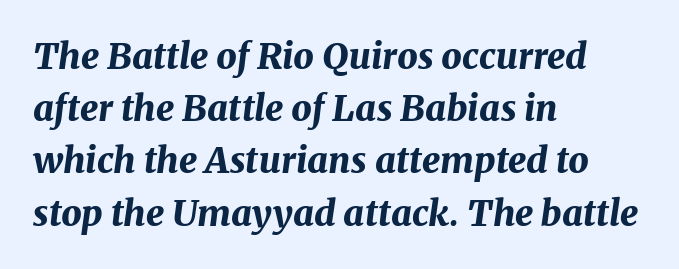
Horizontal alignment here is leftward, the default for most running prose. Slant detected: the letters are inclined. Letters rest on an invisible, unmarked baseline. Default kerning and tracking; the words read as compact shapes. Weight: bold. The passage shown stacks its lines at a standard gap.
